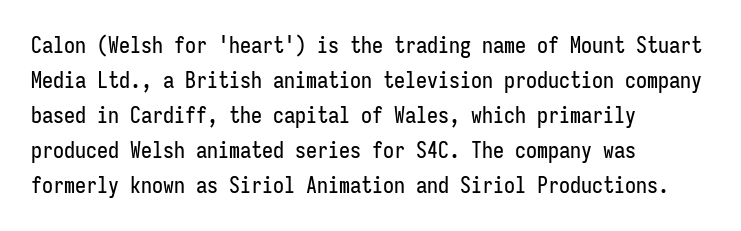
{"italic": "no", "underline": "no", "align": "left", "line_spacing": "normal", "line_spacing_ratio": 1.59, "letter_spacing": "normal", "letter_spacing_em": 0.0, "glyph_px": 22}
